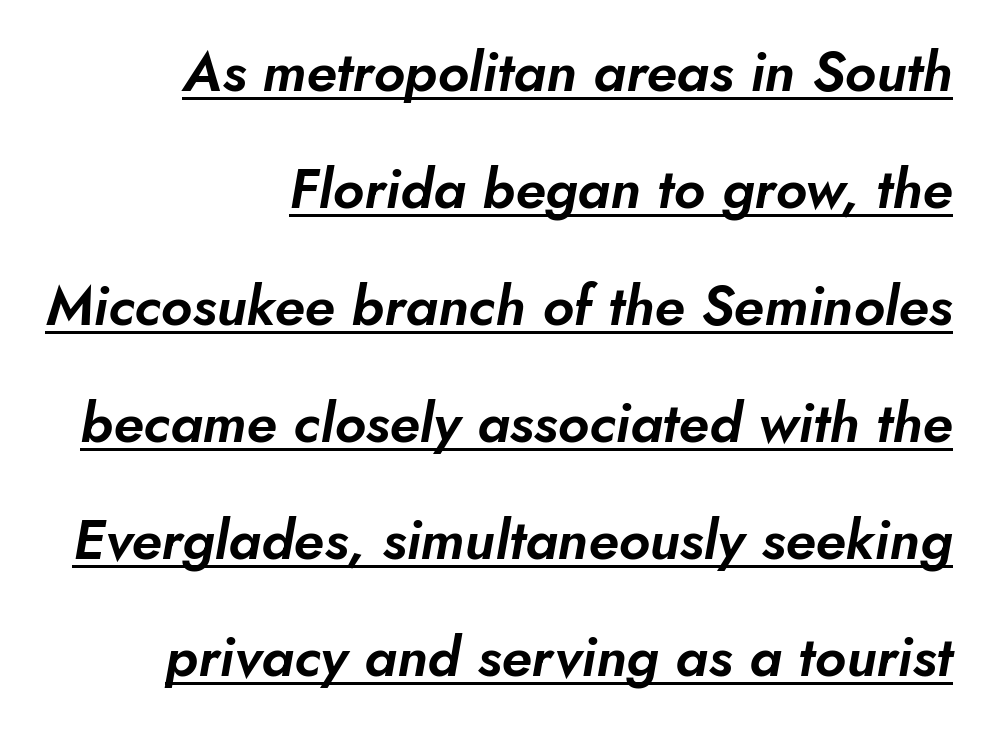
The paragraph shown leans on its right margin. Is this a fixed-width face? No — the glyphs have proportional, varying widths. The font's italic variant was chosen for this text. Notice the wide empty band between every row — that's loose leading. Descenders here cross a horizontal rule under the line.
